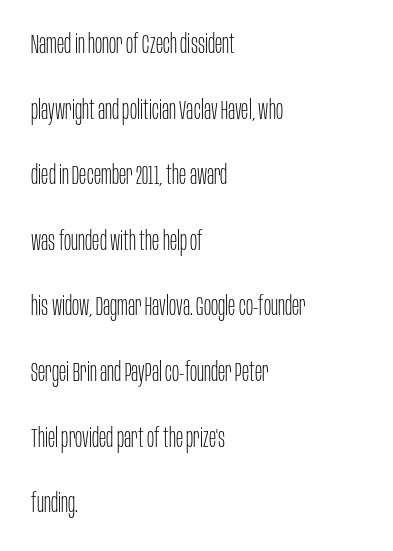
Posture: upright roman. Caption: standard tracking, unaltered. Nobody drew a line under any word here. The block of text is sparse from top to bottom, with ample space between rows. Weight: in the light-to-regular range.
